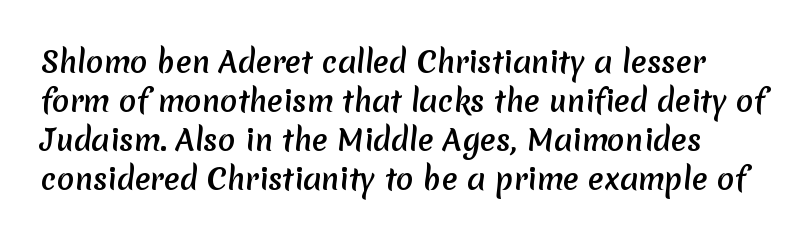
Q: Is the text bold? A: Yes.
Q: Is the typeface a serif or a sans-serif typeface? A: Sans-serif.
Q: Is the text underlined? A: No.
Q: Is the spacing between letters normal or unusually wide? A: Normal.
Q: Is the spacing between lines tight, normal or loose? A: Normal.
Q: Width (condensed, normal, or wide)? A: Normal.
Q: Stroke contrast? A: Low.
Q: x-height? A: Medium.
Q: Monospaced? A: No.
